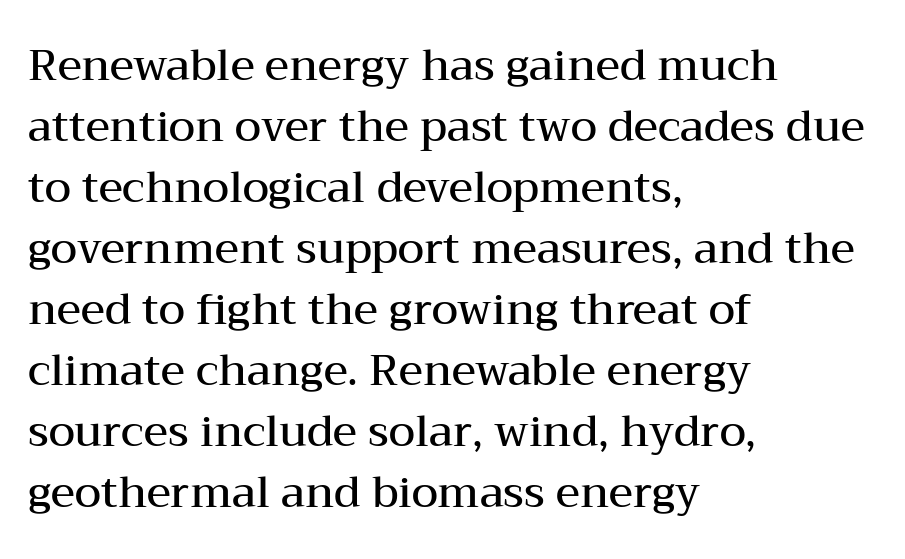
A somewhat darkened texture: the type is semibold rather than bold. A typesetter would label this face a serif. How are the letters spaced? Ordinarily, with no added tracking. Italic: no, the glyphs are upright roman. The face used here is proportionally spaced, like ordinary book or web type. Reading down the column, the eye jumps a familiar distance to each next line.
